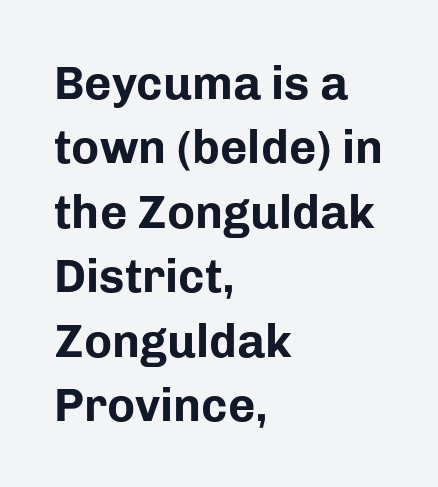
The image shows 47 px bold sans-serif type, upright; set left-aligned, normal line spacing (1.37x), normal letter spacing, not underlined; low stroke contrast and a medium x-height.
